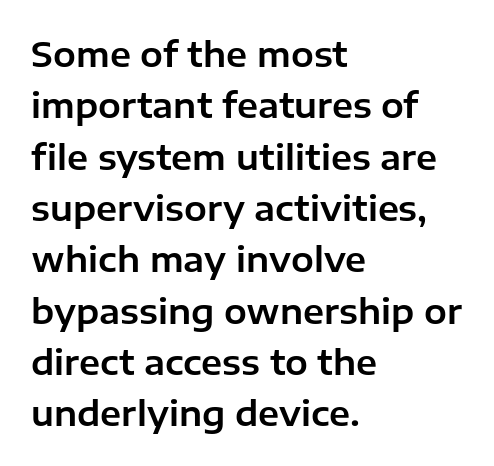
Q: Is the text italic (slanted)? A: No, it is upright.
Q: Is the typeface a serif or a sans-serif typeface? A: Sans-serif.
Q: Is the text underlined? A: No.
Q: How is the paragraph aligned? A: Left-aligned.
Q: Is the spacing between letters normal or unusually wide? A: Normal.
Q: Is the spacing between lines tight, normal or loose? A: Normal.
Q: Width (condensed, normal, or wide)? A: Normal.
Q: Stroke contrast? A: Low.
Q: x-height? A: Medium.
Q: Monospaced? A: No.
